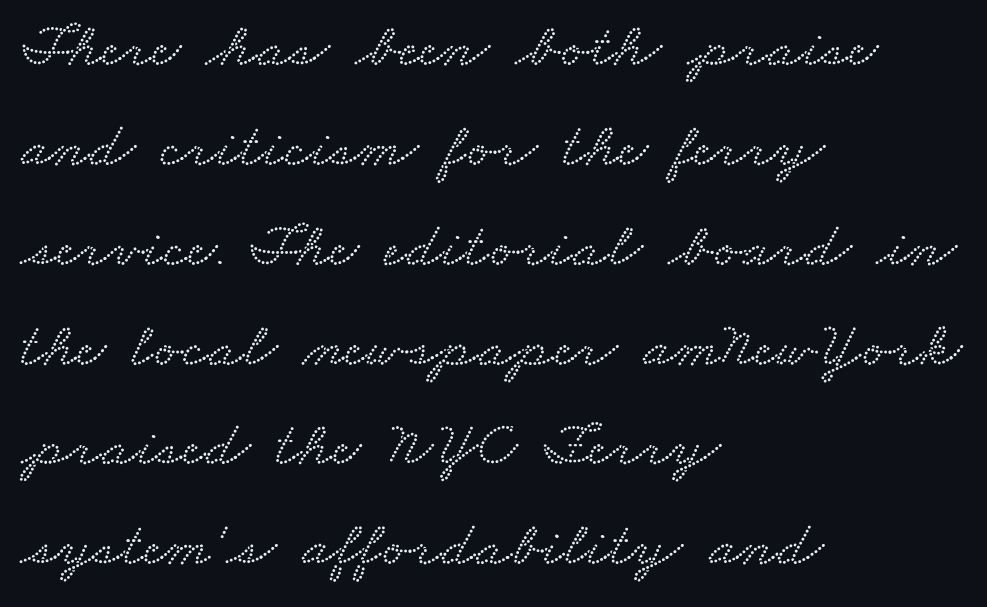
The image shows 64 px wide serif type; set left-aligned, normal line spacing (1.56x), normal letter spacing, not underlined; low stroke contrast and a small x-height.
